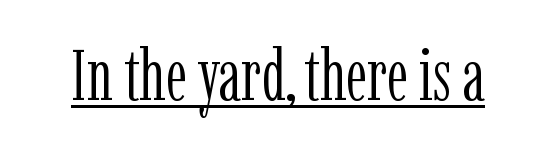
{"serif": "yes", "italic": "no", "bold": "no", "weight": "light", "width": "condensed", "stroke_contrast": "low", "x_height": "medium", "monospaced": "no", "underline": "yes", "letter_spacing": "normal", "letter_spacing_em": 0.0, "glyph_px": 72}
